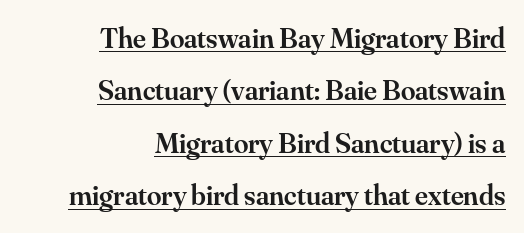
In terms of letterform style, serifs are clearly present. The rendering uses a semibold face; strokes are thickened but not to full bold. Visually the block forms a straight wall on the right and a jagged coastline on the left. Character widths vary here, with narrow letters taking less room than wide ones. Every word sits above its own underline. Honestly, the letter spacing is just normal — you wouldn't notice it.
